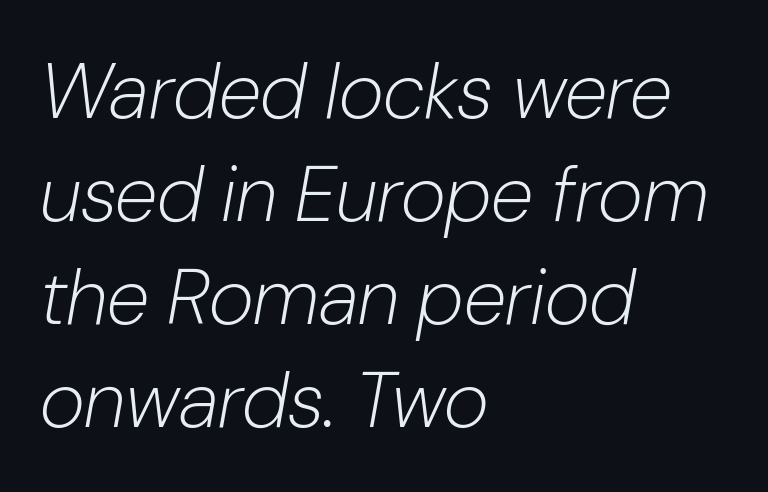
The image shows 78 px light type, italic (leaning right); set left-aligned, normal line spacing (1.32x), normal letter spacing, not underlined; low stroke contrast and a medium x-height.
